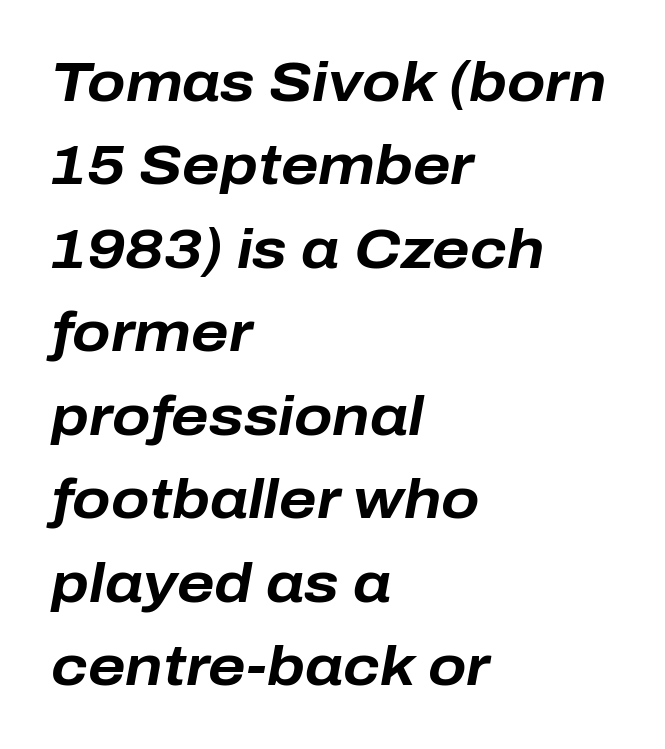
Q: Is the text bold? A: Yes.
Q: Is the text italic (slanted)? A: Yes, it leans right by about 10 degrees.
Q: Is the text underlined? A: No.
Q: How is the paragraph aligned? A: Left-aligned.
Q: Is the spacing between letters normal or unusually wide? A: Normal.
Q: Is the spacing between lines tight, normal or loose? A: Normal.
Q: Width (condensed, normal, or wide)? A: Normal.
Q: Stroke contrast? A: Low.
Q: x-height? A: Medium.
Q: Monospaced? A: No.
